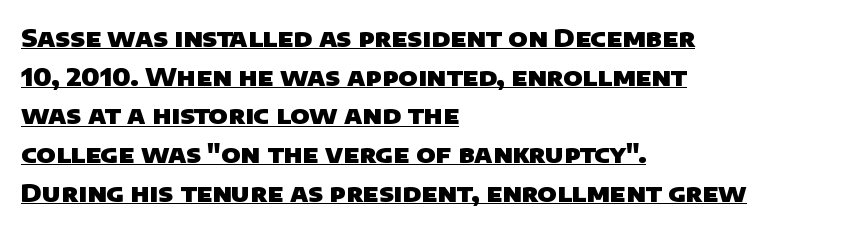
A baseline rule has been typeset under these characters. No extra tracking has been applied to these lines. Baseline-to-baseline distance is the conventional proportion of letter height. Typographic density is high because the face is bold. All the whitespace from short lines collects on the right.
